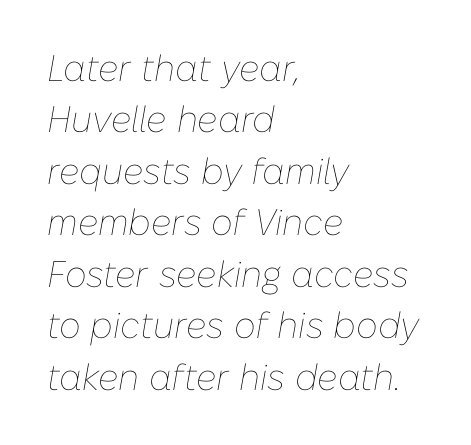
{"italic": "yes", "lean": "right", "slant_degrees": 10, "bold": "no", "weight": "thin", "width": "normal", "stroke_contrast": "low", "x_height": "medium", "monospaced": "no", "underline": "no", "align": "left", "line_spacing": "normal", "line_spacing_ratio": 1.39, "letter_spacing": "normal", "letter_spacing_em": 0.0, "glyph_px": 37}
